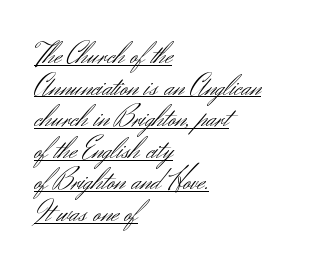
Horizontal alignment here is leftward, the default for most running prose. If you measured baseline to baseline, you'd find a short distance. The type is set solid horizontally, with unmodified tracking. Note: no serifs on the glyphs. A typographer would call this underscored text.
